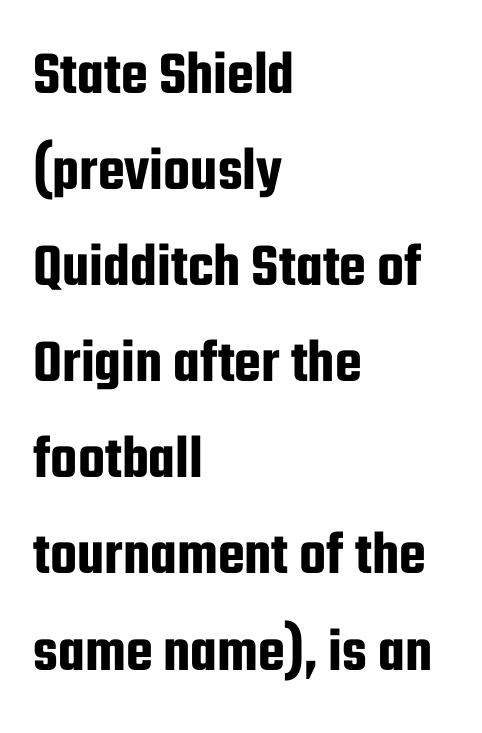
{"serif": "no", "italic": "no", "width": "condensed", "stroke_contrast": "low", "x_height": "medium", "monospaced": "no", "underline": "no", "align": "left", "line_spacing": "normal", "line_spacing_ratio": 1.55, "letter_spacing": "normal", "letter_spacing_em": 0.0, "glyph_px": 62}
